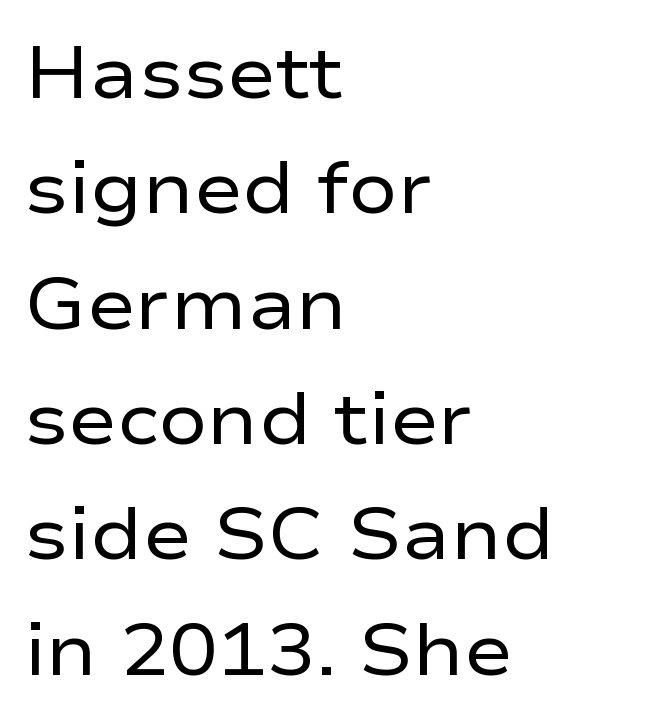
Nothing unusual about the tracking: characters are spaced as the font intends. The letters carry no serifs — their stems end cleanly without finishing strokes. You could not count columns in this text — the font is proportionally spaced. Notice how the stems are strictly vertical — no italics here.
